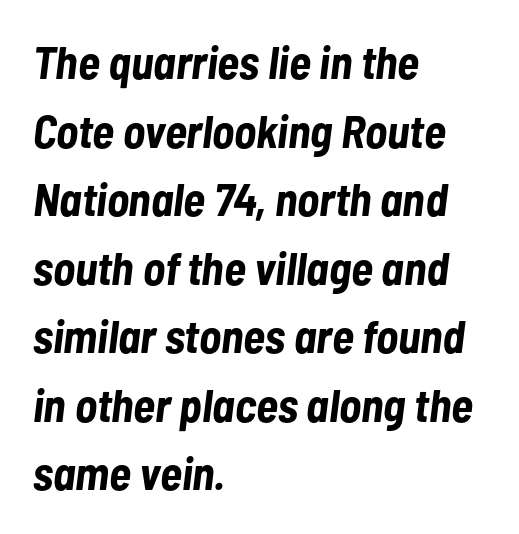
Q: Is the text bold? A: Yes.
Q: Is the text italic (slanted)? A: Yes, it leans right by about 7 degrees.
Q: Is the text underlined? A: No.
Q: How is the paragraph aligned? A: Left-aligned.
Q: Is the spacing between letters normal or unusually wide? A: Normal.
Q: Is the spacing between lines tight, normal or loose? A: Normal.
Q: Width (condensed, normal, or wide)? A: Condensed.
Q: Stroke contrast? A: Low.
Q: x-height? A: Medium.
Q: Monospaced? A: No.
